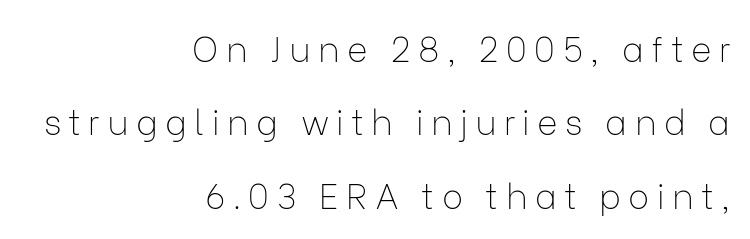
{"serif": "no", "italic": "no", "bold": "no", "weight": "thin", "width": "normal", "stroke_contrast": "low", "x_height": "medium", "monospaced": "no", "underline": "no", "align": "right", "line_spacing": "loose", "line_spacing_ratio": 2.1, "letter_spacing": "wide", "letter_spacing_em": 0.21, "glyph_px": 35}
